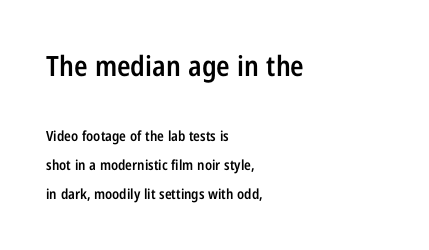
{"serif": "no", "italic": "no", "bold": "semi", "weight": "semibold", "width": "condensed", "stroke_contrast": "low", "x_height": "medium", "monospaced": "no", "underline": "no", "align": "left", "line_spacing": "loose", "line_spacing_ratio": 2.06, "letter_spacing": "normal", "letter_spacing_em": 0.0, "larger_block": "first", "size_ratio": 2.0, "glyph_px": 28}
